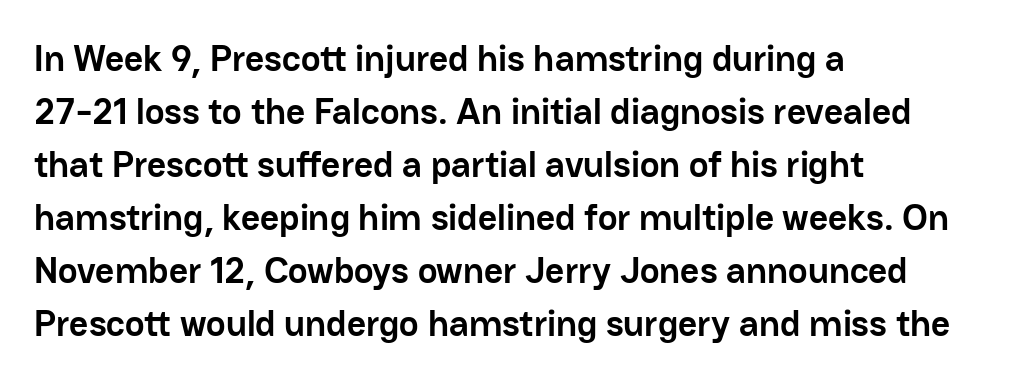
The image shows 37 px semibold sans-serif type, upright; set left-aligned, normal line spacing (1.43x), normal letter spacing, not underlined; low stroke contrast and a medium x-height.
